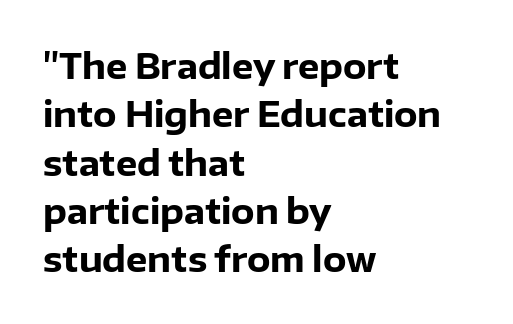
The image shows 34 px heavy sans-serif type, upright; set left-aligned, normal line spacing (1.42x), normal letter spacing, not underlined; low stroke contrast and a medium x-height.
